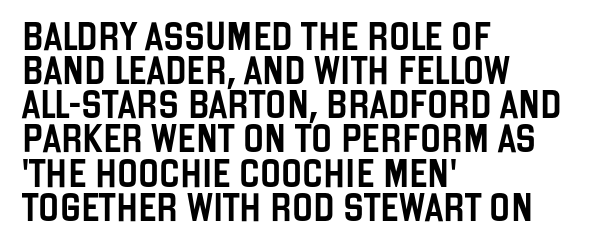
The image shows 28 px condensed sans-serif type, upright; set left-aligned, line spacing 1.22x, normal letter spacing, not underlined; low stroke contrast and a large x-height.
